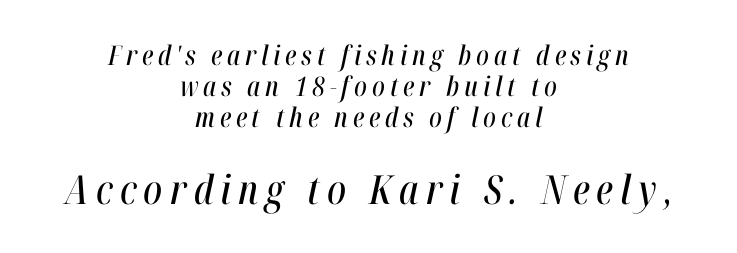
The image shows 40 px condensed type, italic (leaning right); set centered, tight line spacing (1.15x), not underlined; the second (bottom) block is 1.48x larger; high stroke contrast and a medium x-height.
